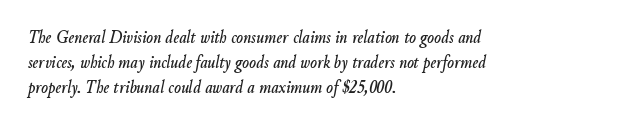
Every row of glyphs begins at an identical x-position on the left. The specimen omits any rule beneath the text block's lines. Reading down the column, the eye jumps a familiar distance to each next line. There's an unmistakable incline to the writing here. Each word holds together tightly as a unit, with standard inter-letter gaps.
